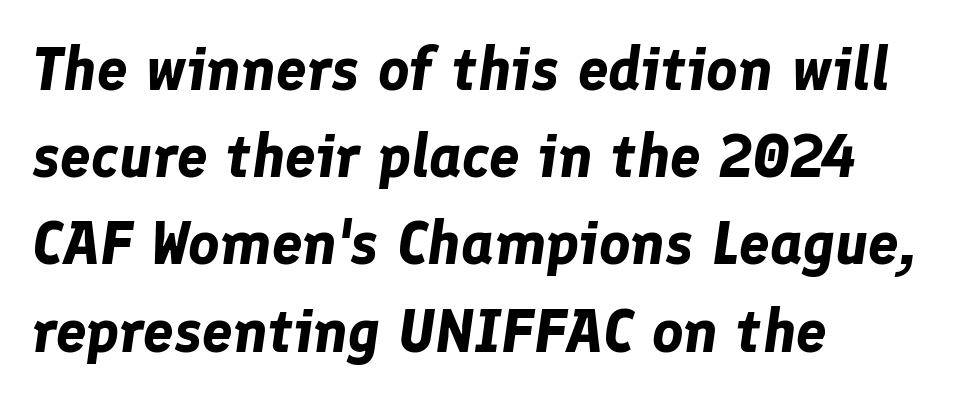
{"italic": "yes", "lean": "right", "slant_degrees": 8, "bold": "yes", "weight": "bold", "width": "normal", "stroke_contrast": "low", "x_height": "medium", "monospaced": "no", "underline": "no", "align": "left", "line_spacing": "normal", "line_spacing_ratio": 1.43, "letter_spacing": "normal", "letter_spacing_em": 0.0, "glyph_px": 61}
